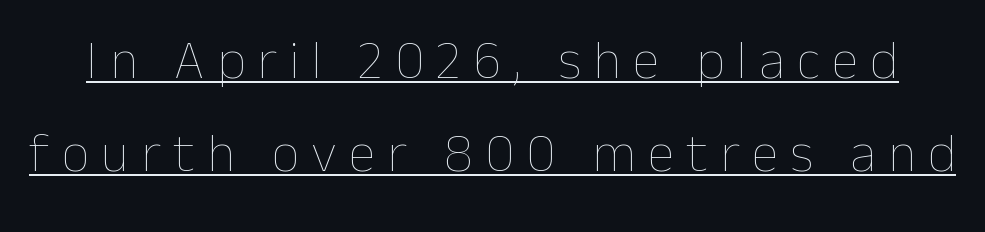
Q: Is the text bold? A: No.
Q: Is the text italic (slanted)? A: No, it is upright.
Q: Is the text underlined? A: Yes.
Q: Is the spacing between letters normal or unusually wide? A: Unusually wide.
Q: Is the spacing between lines tight, normal or loose? A: Normal.
Q: Width (condensed, normal, or wide)? A: Normal.
Q: Stroke contrast? A: Low.
Q: x-height? A: Medium.
Q: Monospaced? A: No.
